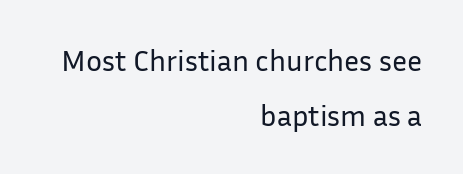
{"serif": "no", "italic": "no", "bold": "no", "weight": "regular", "width": "normal", "stroke_contrast": "low", "x_height": "medium", "monospaced": "no", "underline": "no", "align": "right", "line_spacing_ratio": 1.82, "letter_spacing": "normal", "letter_spacing_em": 0.0, "glyph_px": 30}
